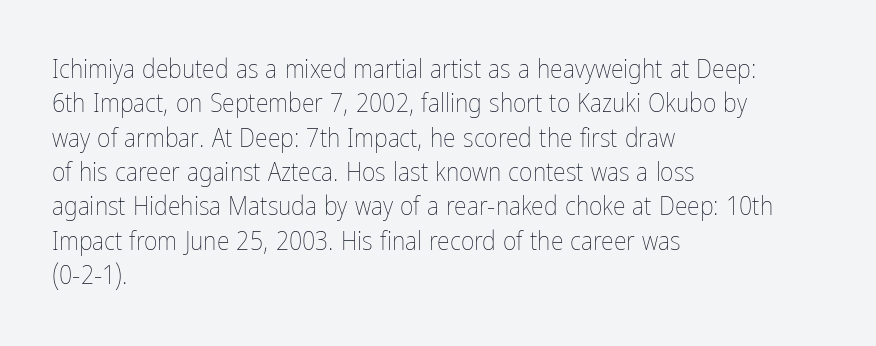
{"italic": "no", "bold": "no", "underline": "no", "align": "left", "line_spacing": "normal", "line_spacing_ratio": 1.32, "letter_spacing": "normal", "letter_spacing_em": 0.0, "glyph_px": 26}
